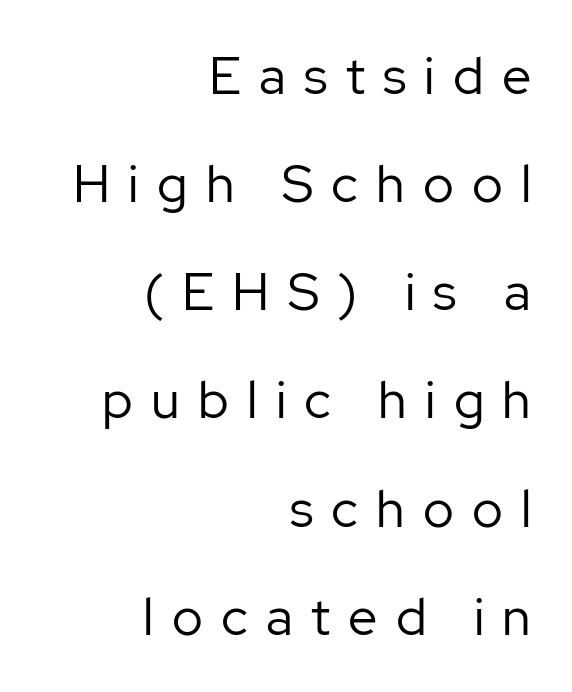
The image shows 52 px regular-weight sans-serif type, upright; set right-aligned, loose line spacing (2.08x), unusually wide letter spacing (+0.35 em), not underlined; low stroke contrast and a medium x-height.
